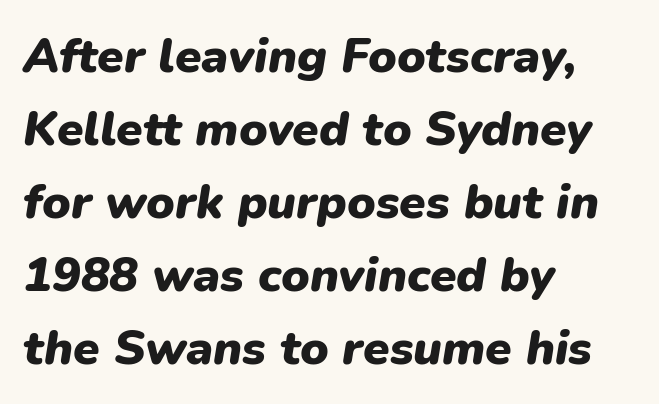
{"italic": "yes", "lean": "right", "slant_degrees": 9, "bold": "yes", "weight": "heavy", "width": "normal", "stroke_contrast": "low", "x_height": "medium", "monospaced": "no", "underline": "no", "align": "left", "line_spacing": "normal", "line_spacing_ratio": 1.52, "letter_spacing": "normal", "letter_spacing_em": 0.0, "glyph_px": 48}
